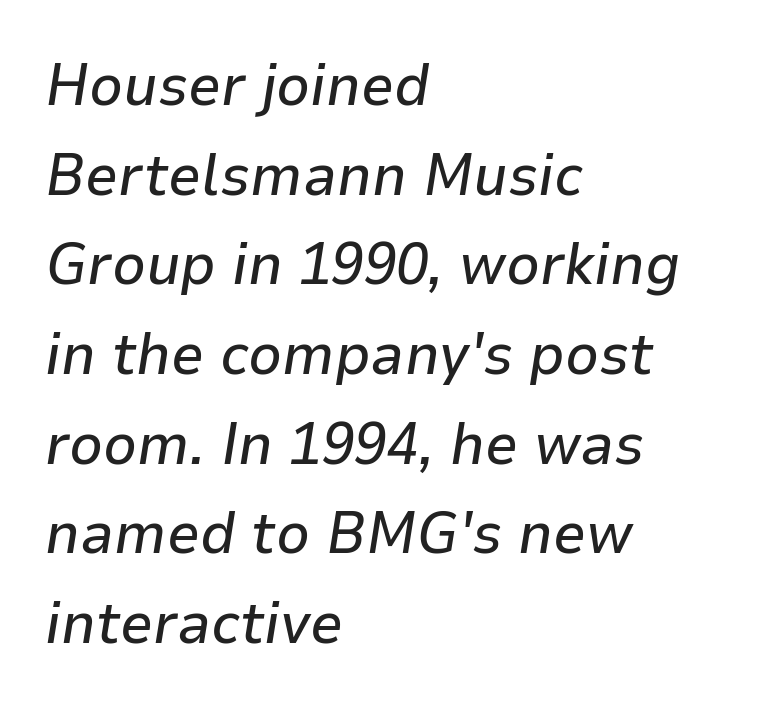
Short note: letters normally spaced. Underline: absent. Students, observe: this is what conventionally led text looks like. In terms of posture, this sample is oblique. Varying glyph widths throughout — classic text-font behaviour. Reading down the block, your eye returns to a fixed left position each line.
